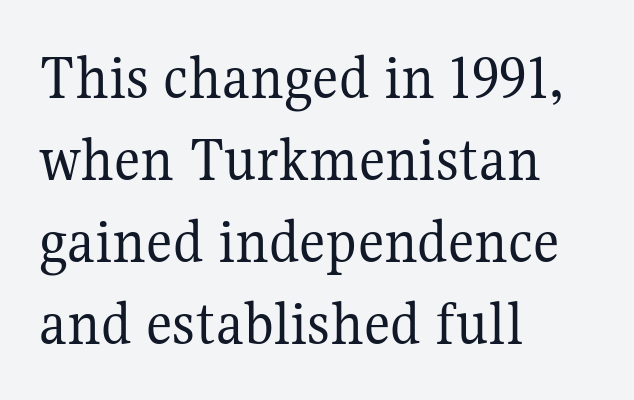
{"serif": "yes", "italic": "no", "bold": "no", "weight": "regular", "width": "normal", "stroke_contrast": "medium", "x_height": "medium", "monospaced": "no", "underline": "no", "align": "left", "line_spacing": "normal", "line_spacing_ratio": 1.26, "letter_spacing": "normal", "letter_spacing_em": 0.0, "glyph_px": 65}
